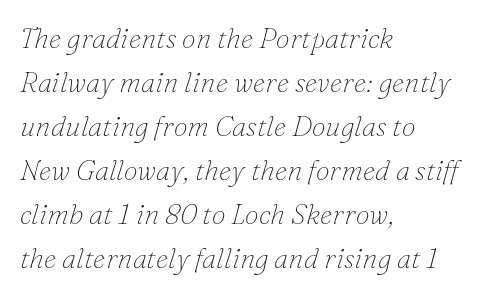
The image shows 28 px thin serif type, italic (leaning right); set left-aligned, normal line spacing (1.57x), normal letter spacing, not underlined; low stroke contrast and a small x-height.
